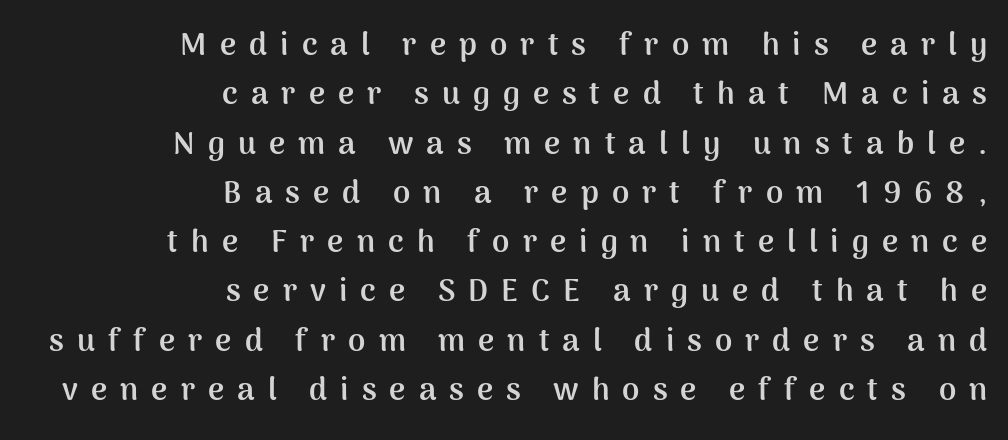
Q: Is the text bold? A: Yes.
Q: Is the text italic (slanted)? A: No, it is upright.
Q: Is the typeface a serif or a sans-serif typeface? A: Sans-serif.
Q: Is the text underlined? A: No.
Q: How is the paragraph aligned? A: Right-aligned.
Q: Is the spacing between letters normal or unusually wide? A: Unusually wide.
Q: Is the spacing between lines tight, normal or loose? A: Normal.
Q: Width (condensed, normal, or wide)? A: Normal.
Q: Stroke contrast? A: Medium.
Q: x-height? A: Medium.
Q: Monospaced? A: No.
